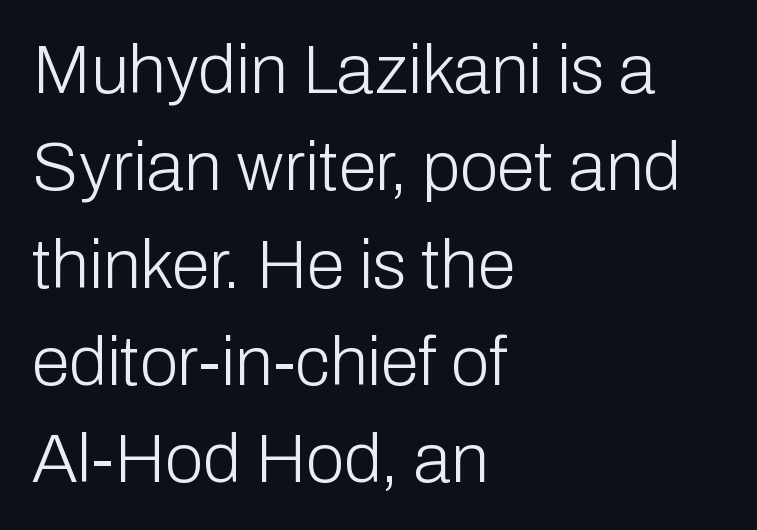
Think of a printed novel: that variable character pitch is what you see here. Check under the words: just untouched page. Successive baselines arrive at the customary interval. Classification — sans serif. The tracking reads as untouched default to a designer's eye.
